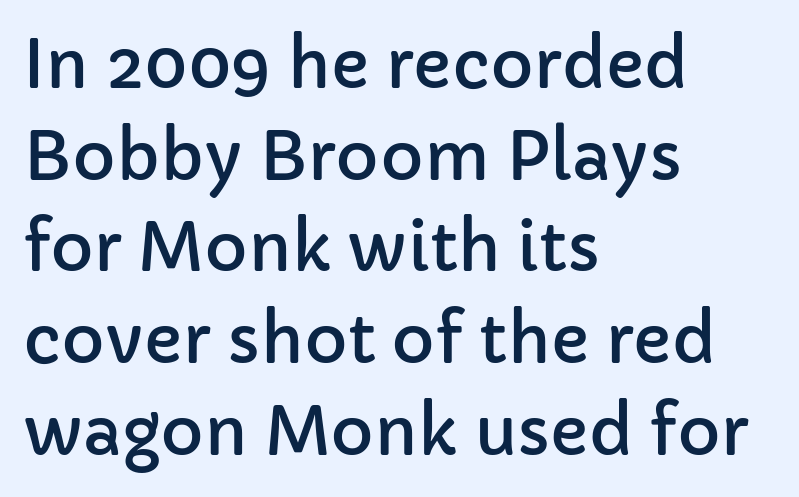
Looks like regular typesetting: each glyph gets only the width it needs. It's the straight-up-and-down kind of type. Are there feet on the stems? There aren't — it's a sans. The line-height multiplier appears to be the usual default. These lines keep a tight, regular rhythm from letter to letter. The passage shown is not underscored anywhere.
